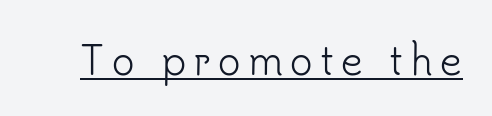
{"serif": "no", "italic": "no", "bold": "no", "weight": "light", "width": "normal", "stroke_contrast": "low", "x_height": "small", "monospaced": "no", "underline": "yes", "glyph_px": 38}
